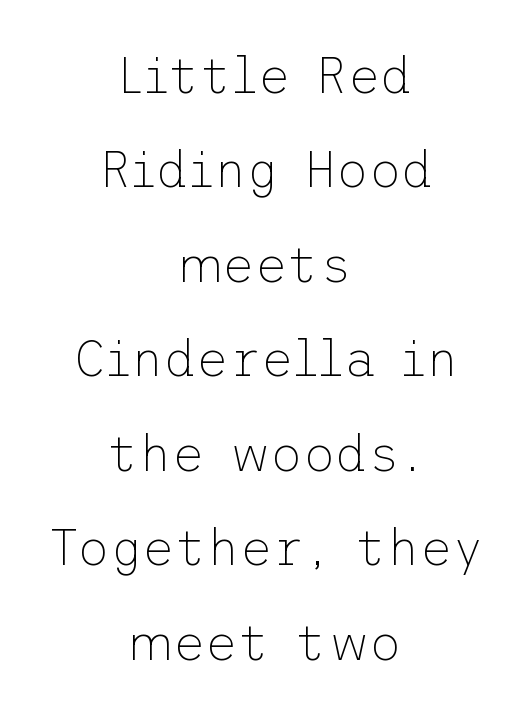
In terms of posture, this sample is upright. Is the type heavy? It reads as light-to-regular instead. Only glyphs here, with clear space below each row. The whitespace from short lines is split evenly between both sides. Does the type have serifs? No, each stem ends abruptly. How are the letters spaced? Ordinarily, with no added tracking.
